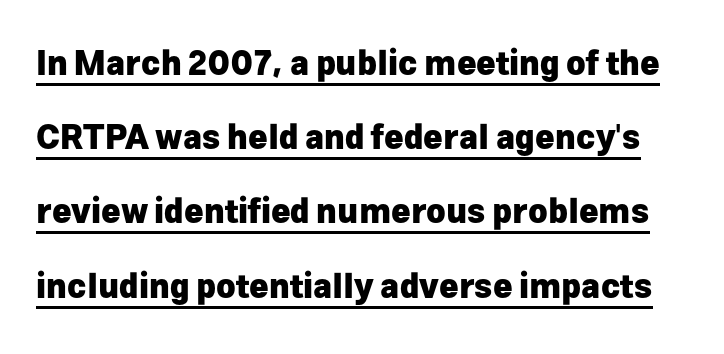
The image shows 33 px heavy sans-serif type, upright; set loose line spacing (2.25x), normal letter spacing, underlined; low stroke contrast and a medium x-height.
